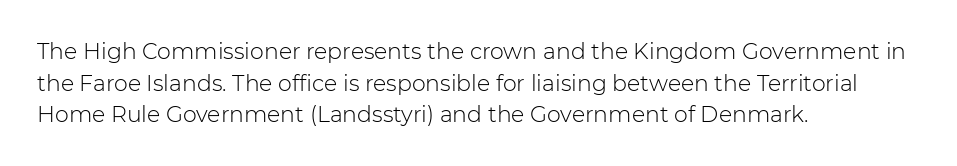
{"italic": "no", "bold": "no", "underline": "no", "align": "left", "line_spacing": "normal", "line_spacing_ratio": 1.44, "letter_spacing": "normal", "letter_spacing_em": 0.0, "glyph_px": 22}
